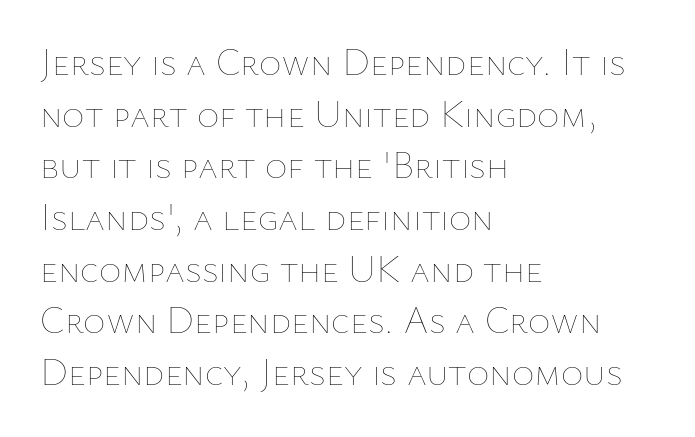
{"italic": "no", "bold": "no", "weight": "thin", "width": "normal", "stroke_contrast": "low", "x_height": "medium", "monospaced": "no", "underline": "no", "align": "left", "line_spacing": "normal", "line_spacing_ratio": 1.36, "letter_spacing": "normal", "letter_spacing_em": 0.0, "glyph_px": 38}
